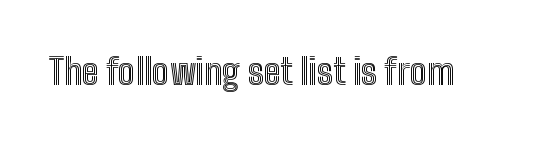
{"italic": "no", "width": "condensed", "x_height": "medium", "monospaced": "no", "underline": "no", "letter_spacing": "normal", "letter_spacing_em": 0.0, "glyph_px": 36}
